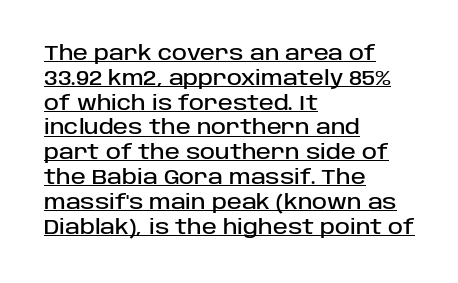
{"italic": "no", "underline": "yes", "align": "left", "line_spacing_ratio": 1.24, "letter_spacing": "normal", "letter_spacing_em": 0.0, "glyph_px": 20}
